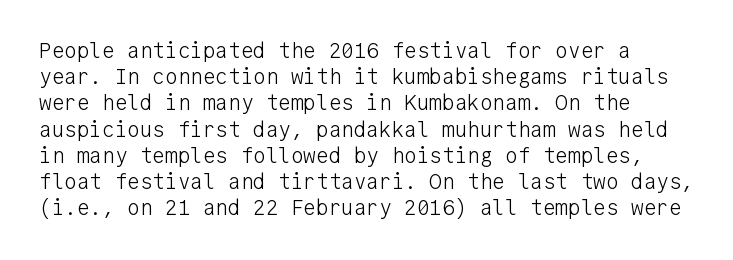
The image shows 21 px text type, upright; set normal line spacing (1.25x), normal letter spacing, not underlined.
